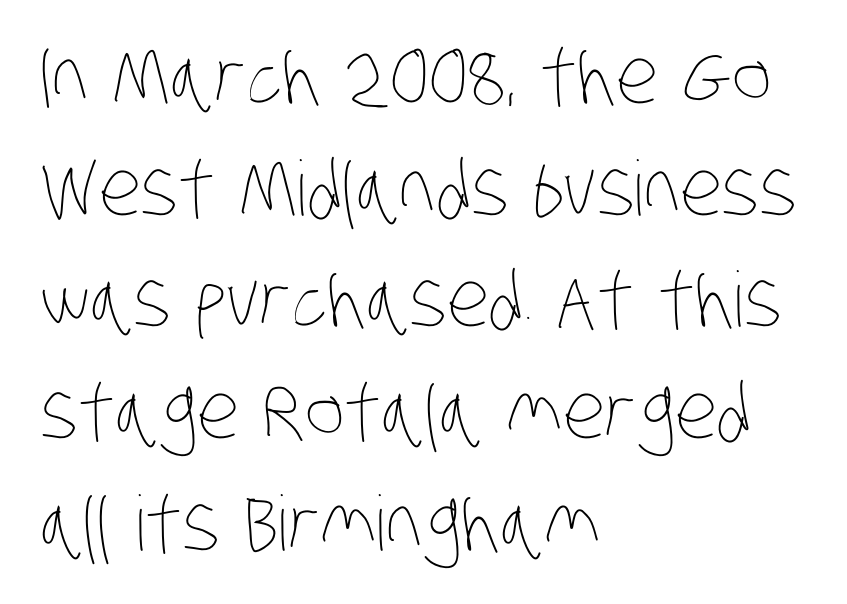
The image shows 76 px thin, condensed type; set left-aligned, normal line spacing (1.47x), normal letter spacing, not underlined; low stroke contrast and a large x-height.
